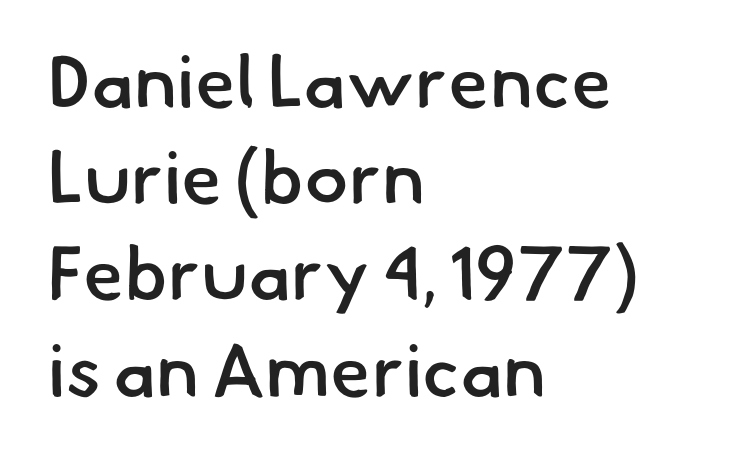
Varying glyph widths throughout — classic text-font behaviour. Short note: letters normally spaced. A bare baseline throughout the passage. Note: no serifs on the glyphs.
